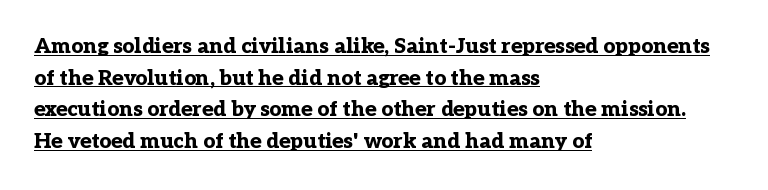
The image shows 21 px bold type, upright; set left-aligned, normal line spacing (1.51x), normal letter spacing, underlined.
